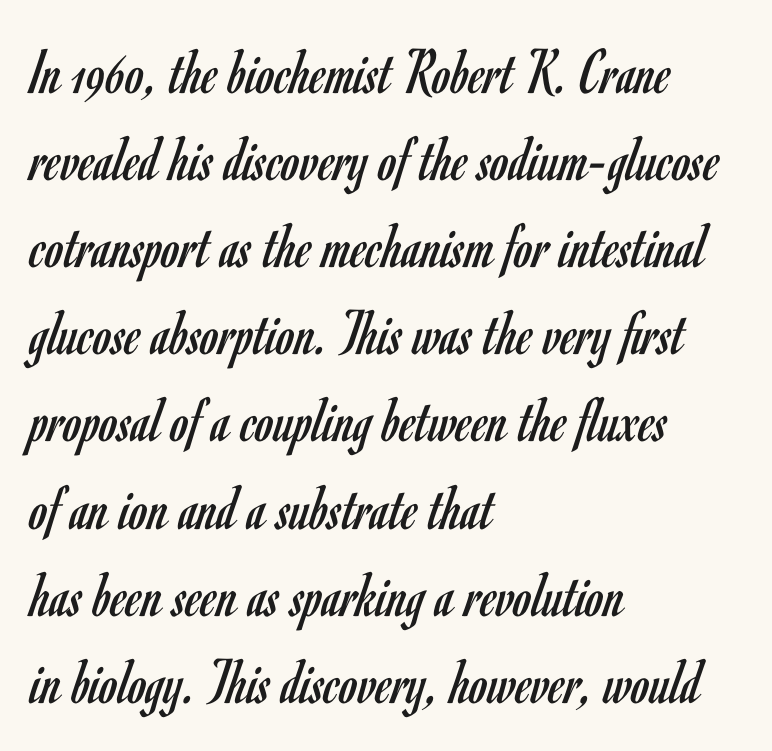
The image shows 66 px regular-weight, condensed sans-serif type; set left-aligned, normal line spacing (1.32x), normal letter spacing, not underlined; low stroke contrast and a small x-height.
